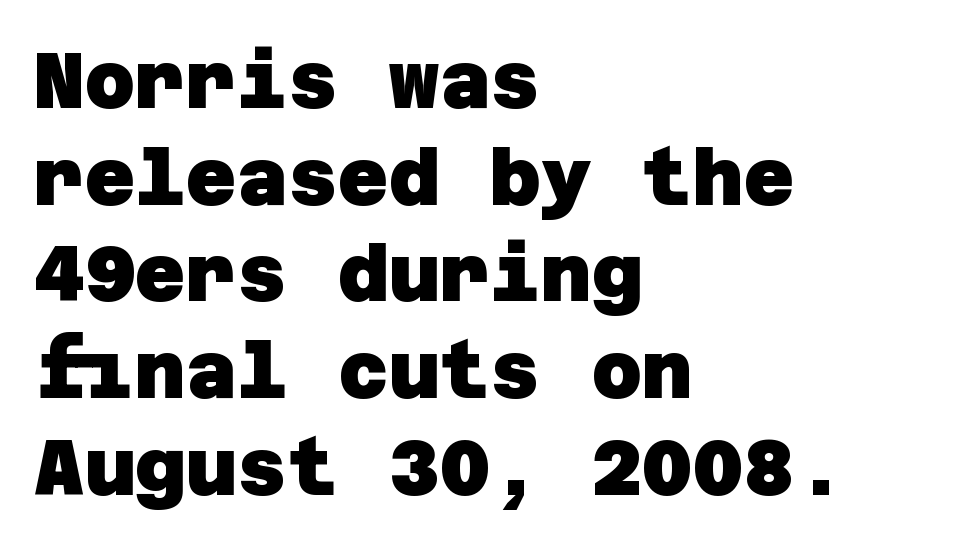
Q: Is the text bold? A: Yes.
Q: Is the typeface a serif or a sans-serif typeface? A: Sans-serif.
Q: Is the text underlined? A: No.
Q: How is the paragraph aligned? A: Left-aligned.
Q: Is the spacing between letters normal or unusually wide? A: Normal.
Q: Width (condensed, normal, or wide)? A: Normal.
Q: Stroke contrast? A: Low.
Q: x-height? A: Large.
